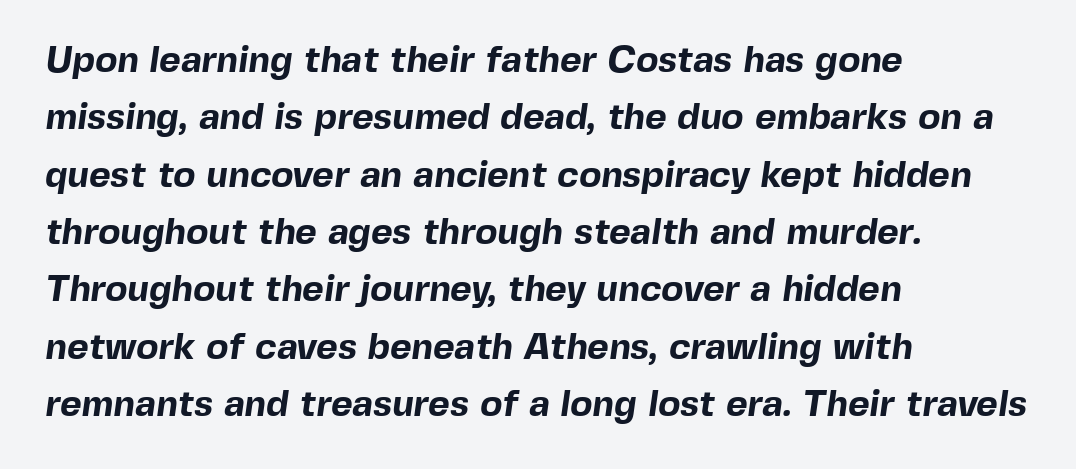
Q: Is the text bold? A: Yes.
Q: Is the typeface a serif or a sans-serif typeface? A: Sans-serif.
Q: Is the text underlined? A: No.
Q: How is the paragraph aligned? A: Left-aligned.
Q: Is the spacing between letters normal or unusually wide? A: Normal.
Q: Is the spacing between lines tight, normal or loose? A: Normal.
Q: Width (condensed, normal, or wide)? A: Normal.
Q: x-height? A: Medium.
Q: Monospaced? A: No.
